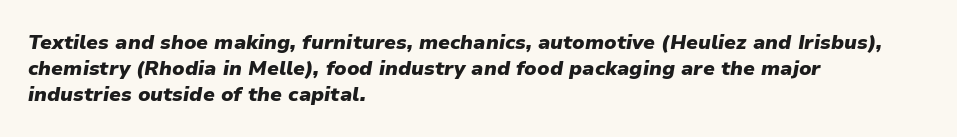
When letters slant like this, we call the style italic. The rendering uses a moderate line-height, typical for paragraphs. Strokes here are thick enough to call this a true bold. Characters follow at the spacing the type designer built in.
